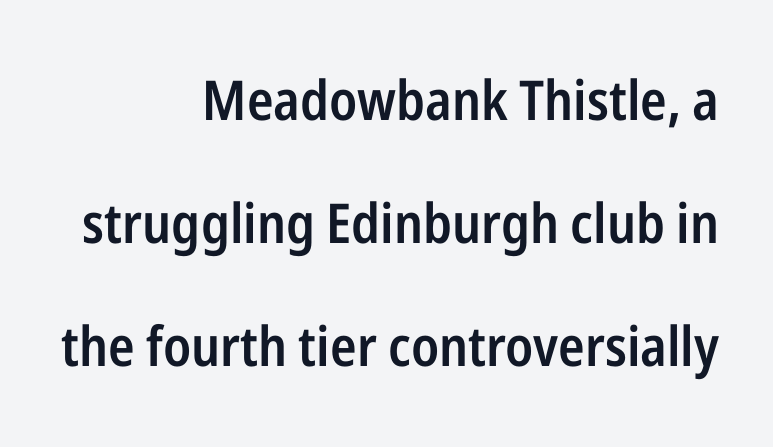
These lines are composed in type without serifs. The axis of the letterforms is exactly vertical. Is the type bold? Partly — it's a semibold, heavier than regular but not fully bold. The ragged edge is on the left, which tells us the setting is flush right. Each row of text sits above clean, open space.
